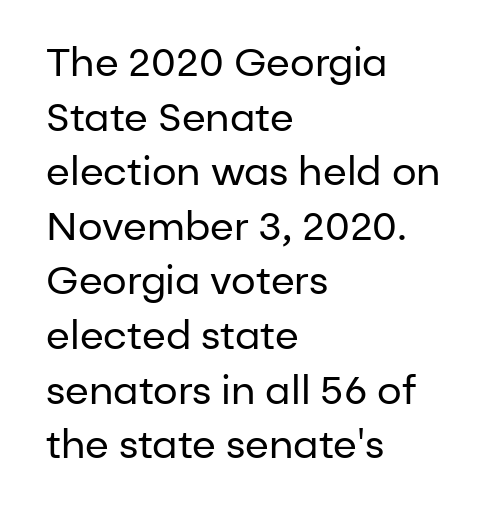
Character widths vary here, with narrow letters taking less room than wide ones. Counters stay open thanks to moderate or lighter strokes. Characters remain perfectly vertical along every line. The lines are quadded left.
